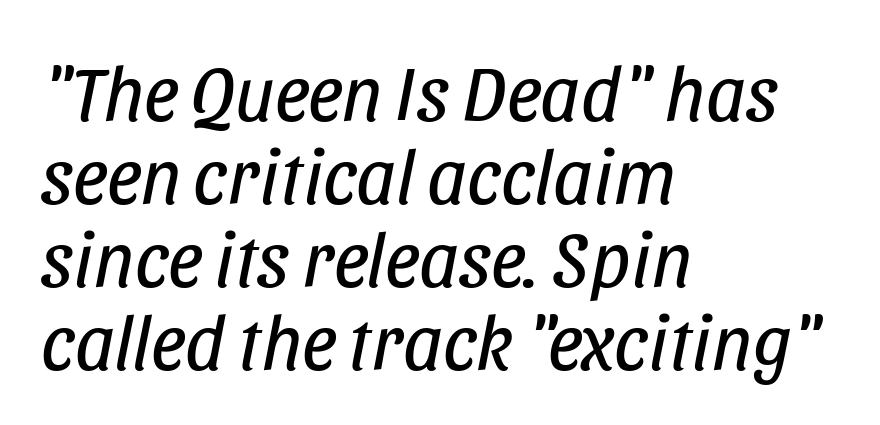
A light-to-regular cut is what we see here. Lines of text with bare space underneath. The passage shown is typed in a proportional face where columns would drift. The paragraph shown leans on its left margin.
